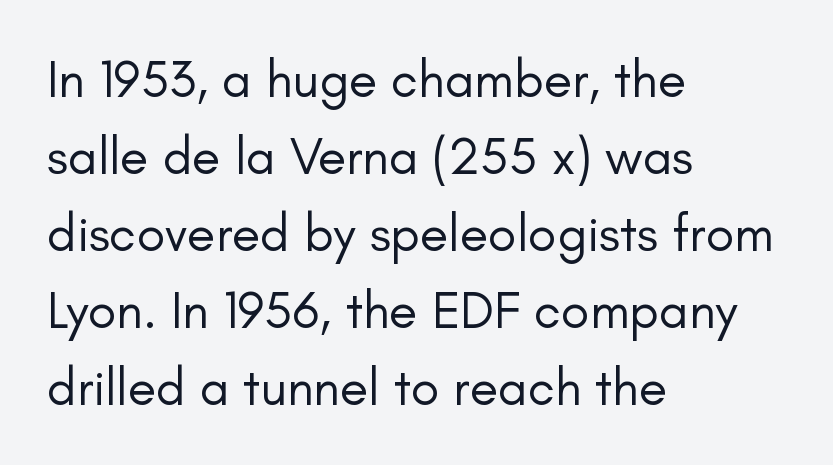
The image shows 52 px regular-weight sans-serif type, upright; set left-aligned, normal line spacing (1.48x), normal letter spacing, not underlined; low stroke contrast and a small x-height.
